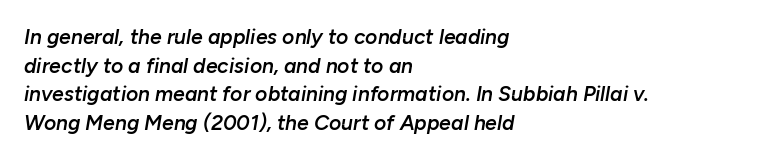
Q: Is the text bold? A: Semi-bold.
Q: Is the text italic (slanted)? A: Yes, it leans right by about 10 degrees.
Q: Is the text underlined? A: No.
Q: How is the paragraph aligned? A: Left-aligned.
Q: Is the spacing between letters normal or unusually wide? A: Normal.
Q: Is the spacing between lines tight, normal or loose? A: Normal.
